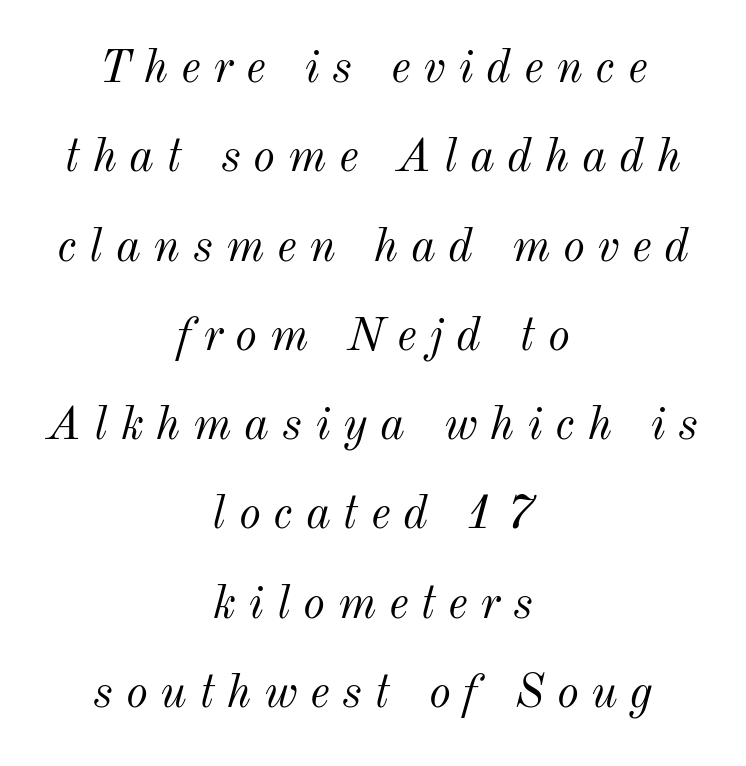
The glyphs look as if they've been sheared to an angle. Airy leading. Compared with a typical body face, this is equally light or lighter still. Every row of glyphs is offset so its center matches the block's center. Unmarked baselines from the first word to the last.
